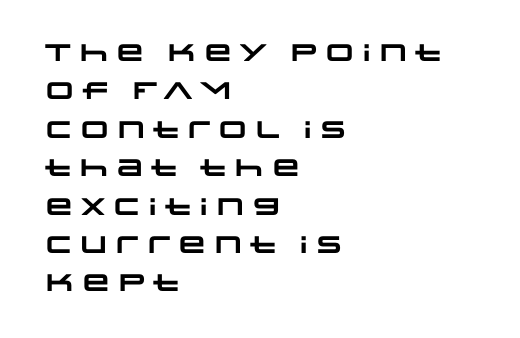
The image shows 24 px bold type; set left-aligned, normal line spacing (1.6x), normal letter spacing, not underlined.
